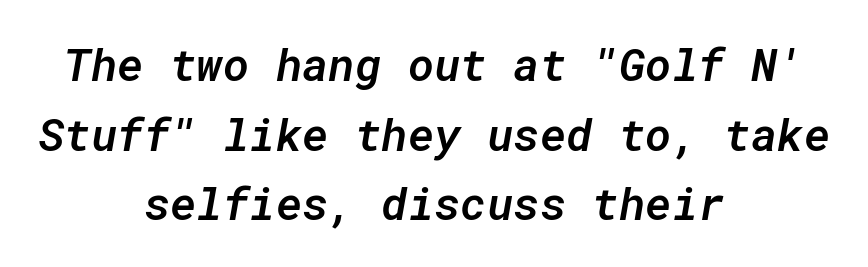
The image shows 45 px semibold type, italic (leaning right), monospaced; set centered, normal line spacing (1.55x), normal letter spacing, not underlined; low stroke contrast and a medium x-height.
